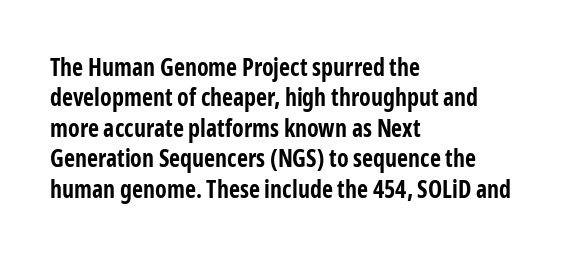
The image shows 24 px bold type, upright; set left-aligned, normal line spacing (1.27x), normal letter spacing, not underlined.
